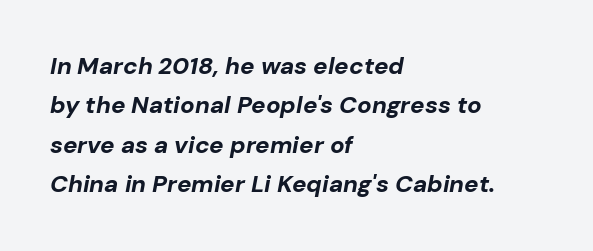
Q: Is the text bold? A: Yes.
Q: Is the text italic (slanted)? A: Yes, it leans right by about 10 degrees.
Q: Is the text underlined? A: No.
Q: How is the paragraph aligned? A: Left-aligned.
Q: Is the spacing between letters normal or unusually wide? A: Normal.
Q: Is the spacing between lines tight, normal or loose? A: Normal.
